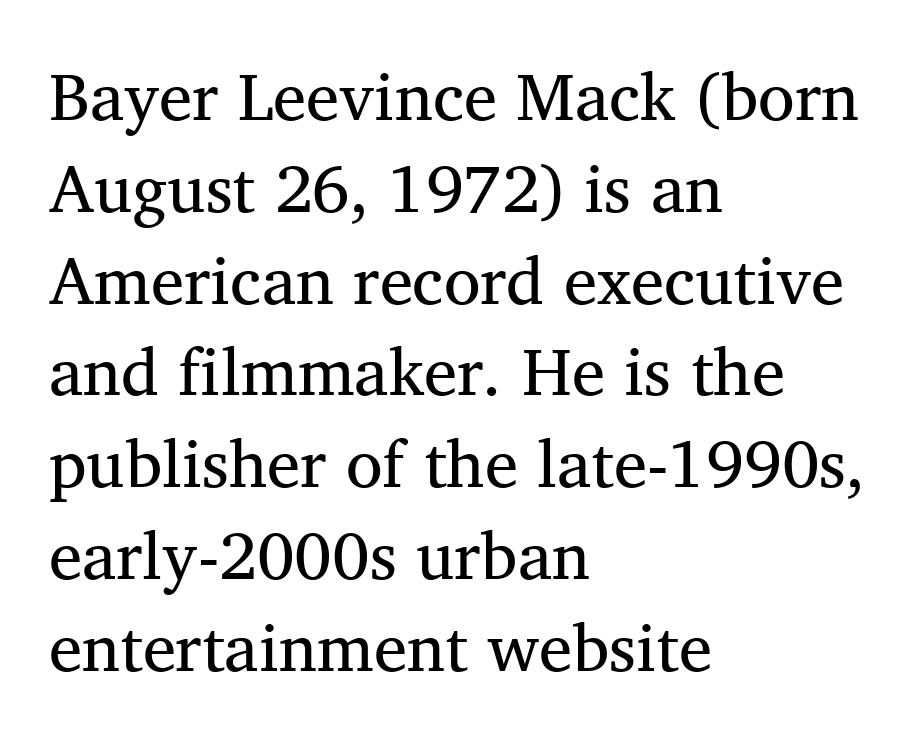
The text block is weighted toward the left margin, trailing off unevenly rightward. Has an underline been added? It has not. Looks like regular typesetting: each glyph gets only the width it needs. Serif or sans? Serif — the stroke terminals have little feet. Stem width sits at or under what a default text font uses.
